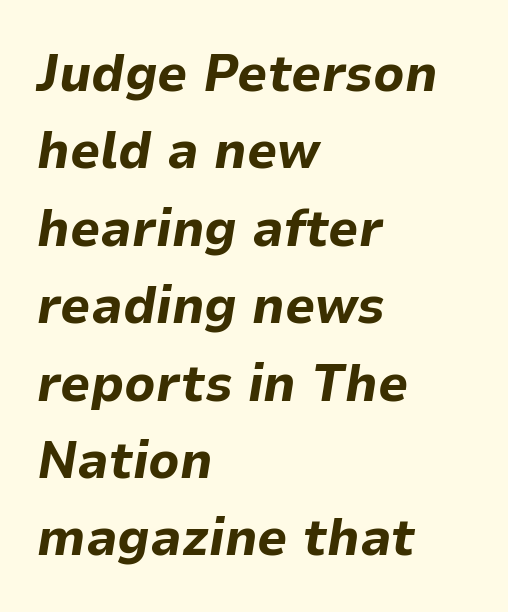
{"italic": "yes", "lean": "right", "slant_degrees": 9, "bold": "yes", "weight": "bold", "width": "normal", "stroke_contrast": "low", "x_height": "medium", "monospaced": "no", "underline": "no", "align": "left", "line_spacing": "normal", "line_spacing_ratio": 1.46, "letter_spacing": "normal", "letter_spacing_em": 0.0, "glyph_px": 53}
